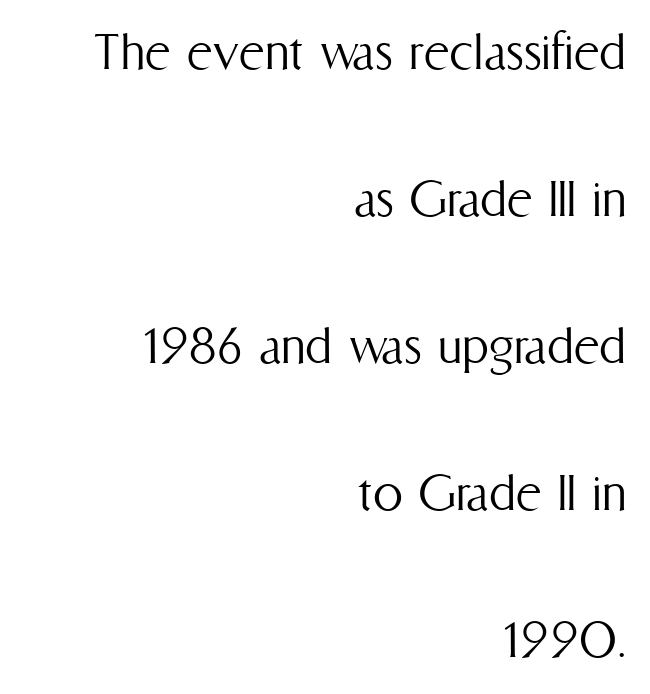
The designer dialed line spacing up above the default. The rendering uses natural spacing where letterforms have individual widths. A typesetter would call this zero additional tracking. The space beneath each line is pristine and unruled. The strokes are not fattened; the text isn't bold. A typesetter would mark this as roman, not italic.
